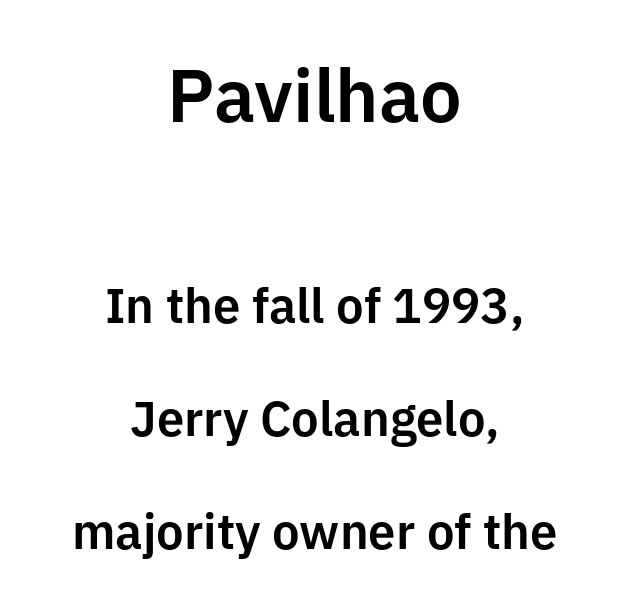
{"serif": "no", "italic": "no", "width": "normal", "stroke_contrast": "low", "x_height": "medium", "monospaced": "no", "underline": "no", "align": "center", "line_spacing": "loose", "line_spacing_ratio": 2.3, "letter_spacing": "normal", "letter_spacing_em": 0.0, "larger_block": "first", "size_ratio": 1.51, "glyph_px": 74}
